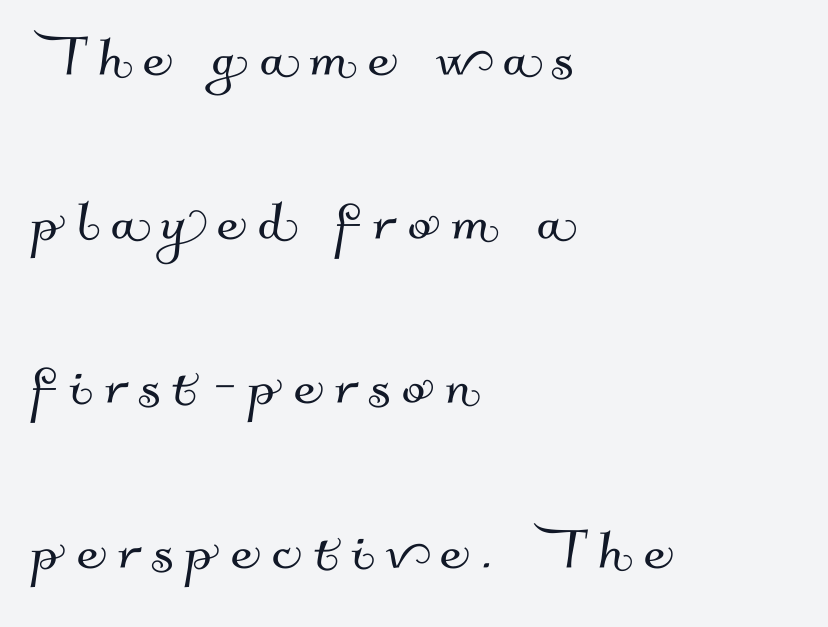
{"serif": "no", "width": "normal", "stroke_contrast": "medium", "x_height": "small", "monospaced": "no", "underline": "no", "align": "left", "line_spacing": "loose", "line_spacing_ratio": 2.38, "glyph_px": 69}
